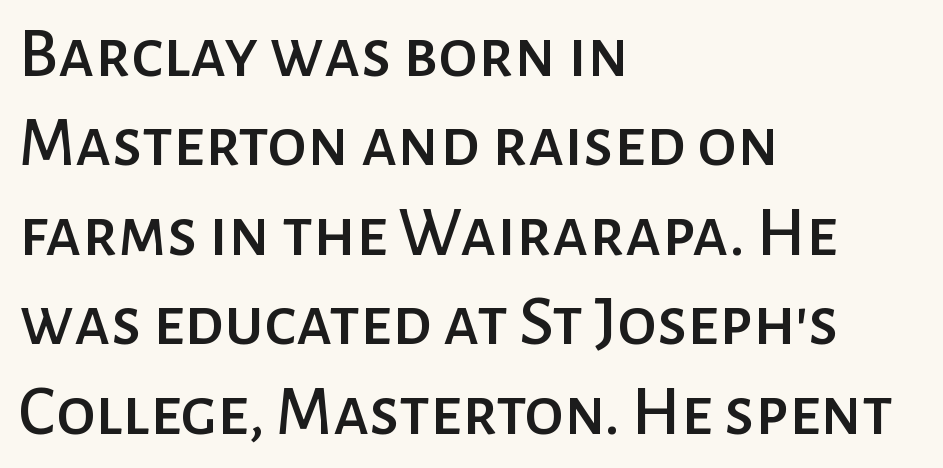
The image shows 71 px sans-serif type, upright; set left-aligned, normal line spacing (1.26x), normal letter spacing, not underlined; low stroke contrast and a medium x-height.
